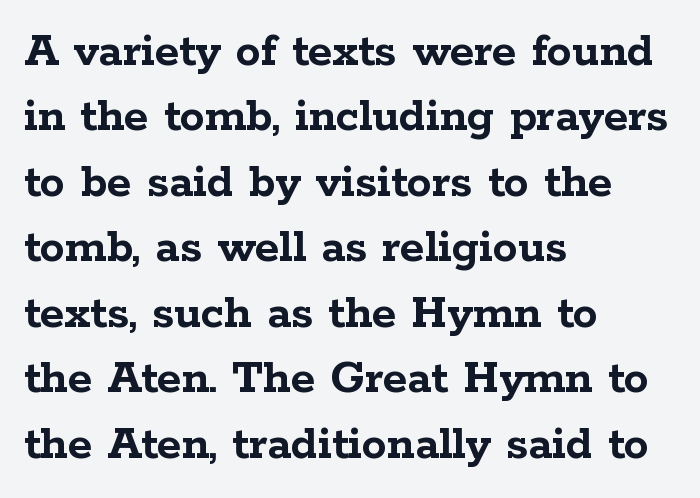
Q: Is the text bold? A: Yes.
Q: Is the text italic (slanted)? A: No, it is upright.
Q: Is the typeface a serif or a sans-serif typeface? A: Serif.
Q: Is the text underlined? A: No.
Q: How is the paragraph aligned? A: Left-aligned.
Q: Is the spacing between letters normal or unusually wide? A: Normal.
Q: Is the spacing between lines tight, normal or loose? A: Normal.
Q: Width (condensed, normal, or wide)? A: Wide.
Q: Stroke contrast? A: Low.
Q: x-height? A: Medium.
Q: Monospaced? A: No.
